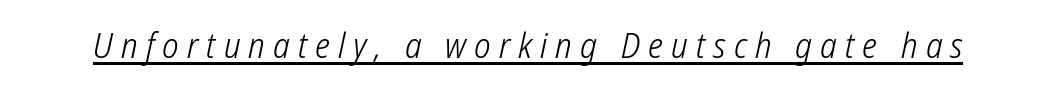
{"serif": "no", "bold": "no", "weight": "light", "width": "condensed", "stroke_contrast": "low", "x_height": "medium", "monospaced": "no", "underline": "yes", "letter_spacing": "wide", "letter_spacing_em": 0.23, "glyph_px": 35}
